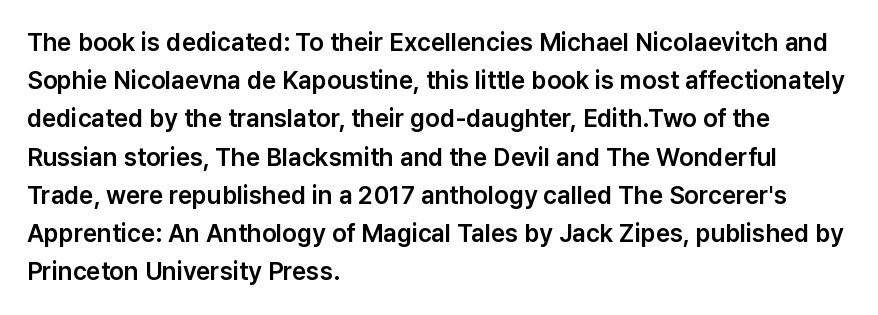
Descenders hang freely into open space. Teacher's note: observe the even left margin — that is flush-left alignment. The vertical gap from one line to the next is medium. If you drew a line through each stem, it would be perfectly vertical. The letters sit at their default tracking, neither squeezed nor spread.
